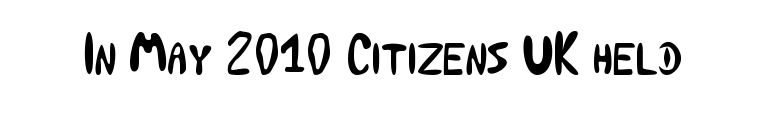
The image shows 57 px regular-weight, condensed sans-serif type, upright; set normal letter spacing, not underlined; low stroke contrast and a medium x-height.
